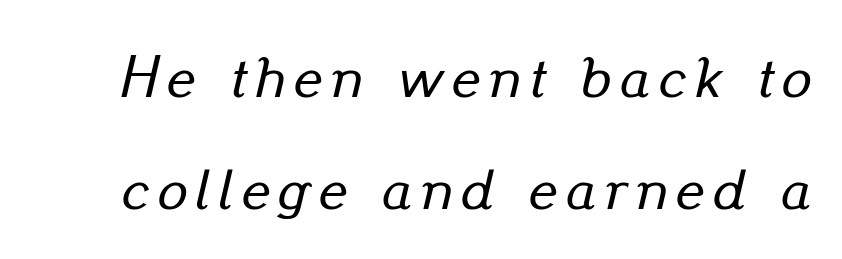
Q: Is the text italic (slanted)? A: Yes, it leans right by about 13 degrees.
Q: Is the text underlined? A: No.
Q: Width (condensed, normal, or wide)? A: Normal.
Q: Stroke contrast? A: Low.
Q: x-height? A: Small.
Q: Monospaced? A: No.
